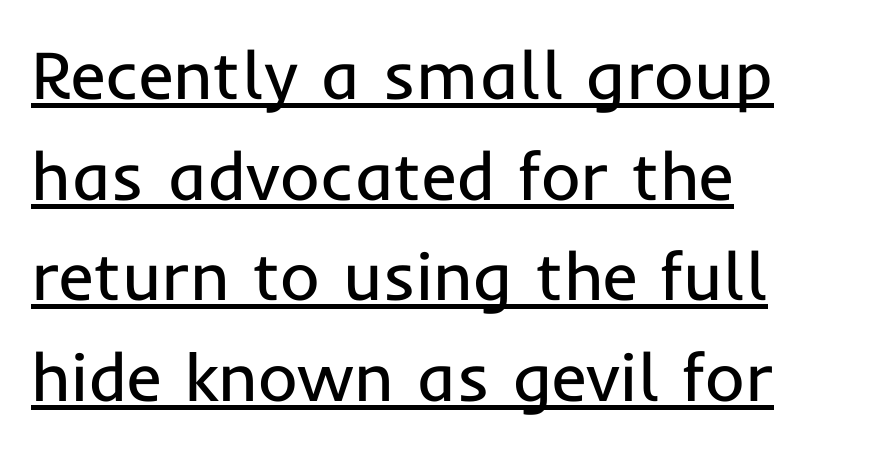
The image shows 68 px regular-weight sans-serif type, upright; set left-aligned, normal line spacing (1.48x), normal letter spacing, underlined; low stroke contrast and a medium x-height.
